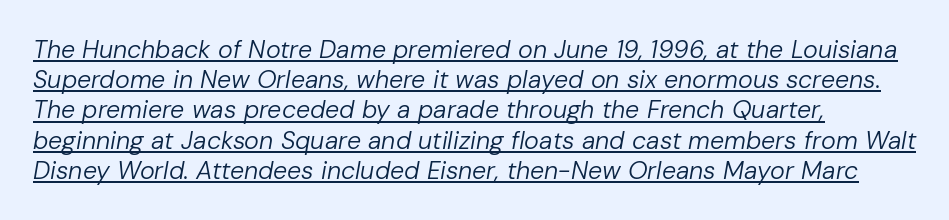
The image shows 25 px text type, italic (leaning right); set left-aligned, line spacing 1.21x, normal letter spacing, underlined.
